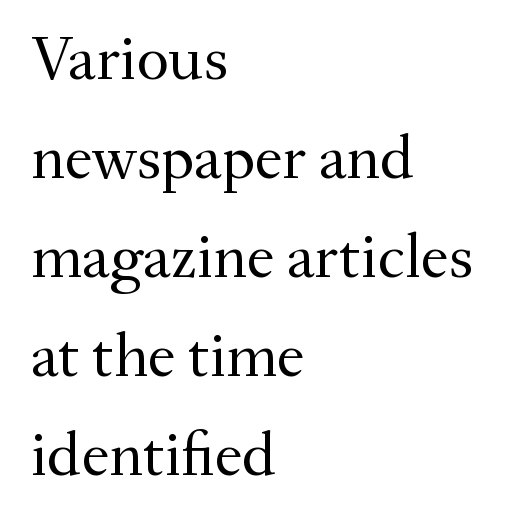
Unlike a clean sans, this face finishes its strokes with serifs. The rendering uses natural spacing where letterforms have individual widths. Inter-character spacing is left at the font's built-in metrics. Quick note: not italic, upright. A clean baseline with only descenders dipping below it.
